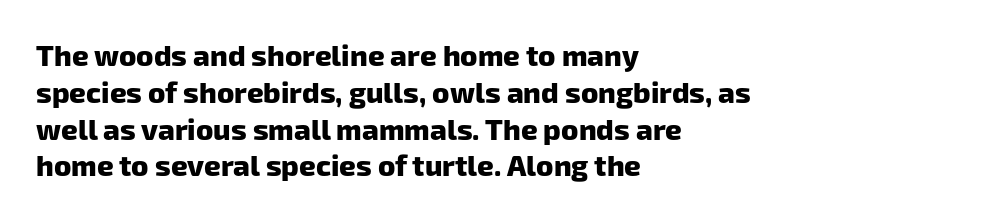
This is heavy type, rendered in bold. The rendering shows plain stroke endings on the letterforms — a sans-serif design. Any mark beneath the type? The region is blank. A normal amount of white space separates one row of letters from the next. Characters follow at the spacing the type designer built in.
